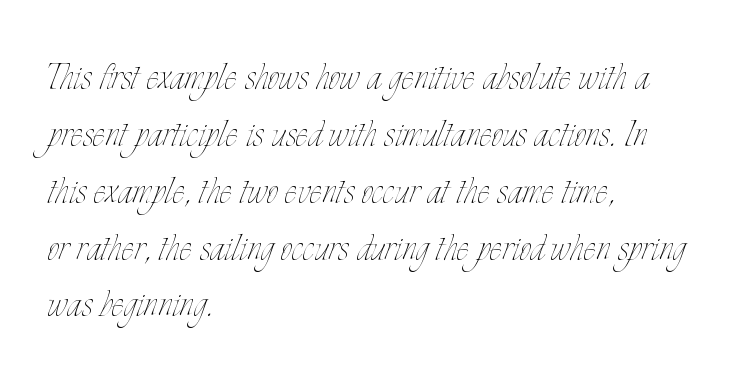
The image shows 47 px thin, condensed type; set left-aligned, line spacing 1.21x, normal letter spacing, not underlined; low stroke contrast and a small x-height.
